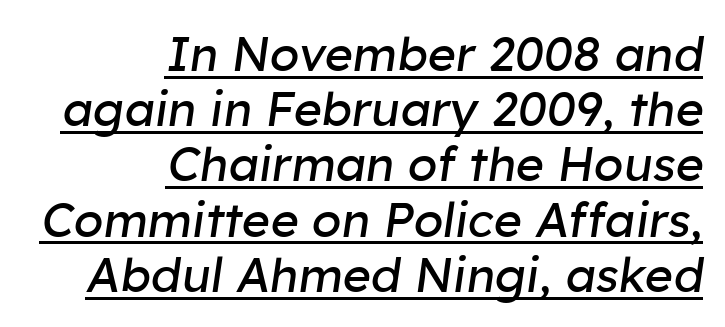
The image shows 48 px regular-weight type, italic (leaning right); set right-aligned, tight line spacing (1.15x), normal letter spacing, underlined; low stroke contrast and a medium x-height.
